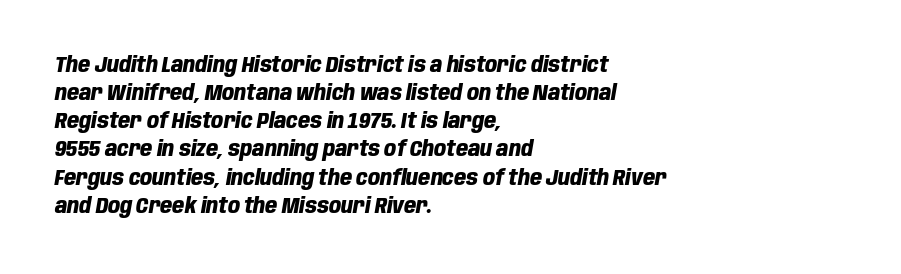
{"italic": "yes", "lean": "right", "slant_degrees": 10, "bold": "yes", "underline": "no", "align": "left", "line_spacing": "normal", "line_spacing_ratio": 1.34, "letter_spacing": "normal", "letter_spacing_em": 0.0, "glyph_px": 21}
